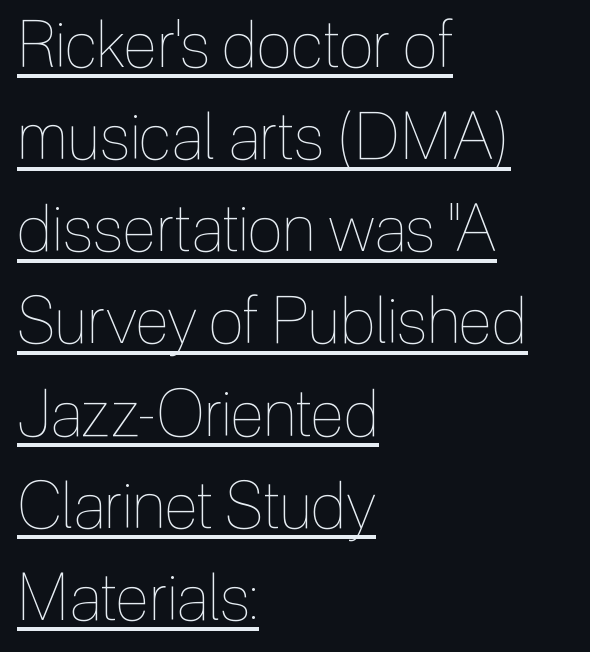
Q: Is the text bold? A: No.
Q: Is the text italic (slanted)? A: No, it is upright.
Q: Is the text underlined? A: Yes.
Q: How is the paragraph aligned? A: Left-aligned.
Q: Is the spacing between letters normal or unusually wide? A: Normal.
Q: Is the spacing between lines tight, normal or loose? A: Normal.
Q: Width (condensed, normal, or wide)? A: Condensed.
Q: x-height? A: Medium.
Q: Monospaced? A: No.
